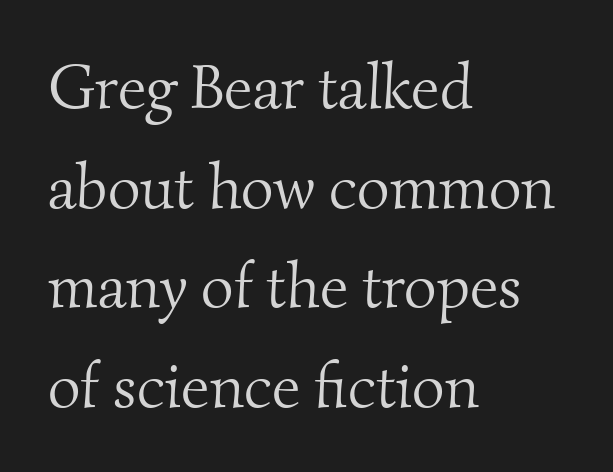
Q: Is the text bold? A: No.
Q: Is the typeface a serif or a sans-serif typeface? A: Serif.
Q: Is the text underlined? A: No.
Q: How is the paragraph aligned? A: Left-aligned.
Q: Is the spacing between letters normal or unusually wide? A: Normal.
Q: Is the spacing between lines tight, normal or loose? A: Normal.
Q: Width (condensed, normal, or wide)? A: Normal.
Q: Stroke contrast? A: Medium.
Q: x-height? A: Small.
Q: Monospaced? A: No.
